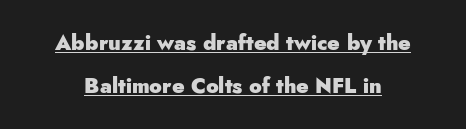
{"italic": "no", "bold": "yes", "underline": "yes", "line_spacing": "loose", "line_spacing_ratio": 2.07, "letter_spacing": "normal", "letter_spacing_em": 0.0, "glyph_px": 21}
